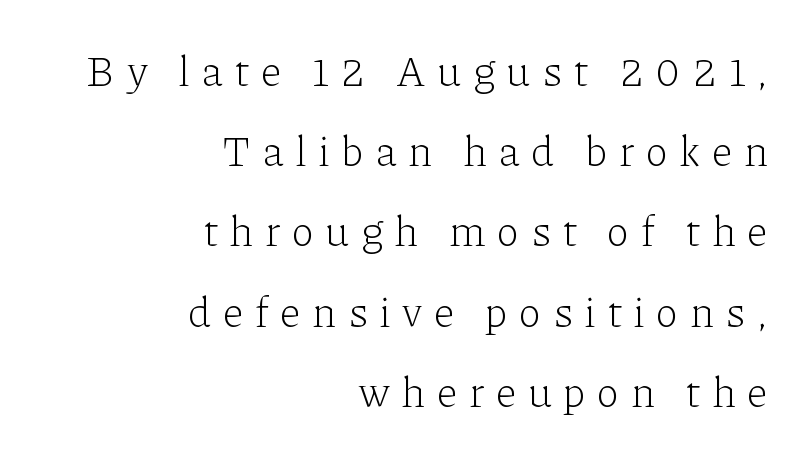
The image shows 42 px light serif type, upright; set right-aligned, loose line spacing (1.91x), unusually wide letter spacing (+0.27 em), not underlined; low stroke contrast and a medium x-height.
